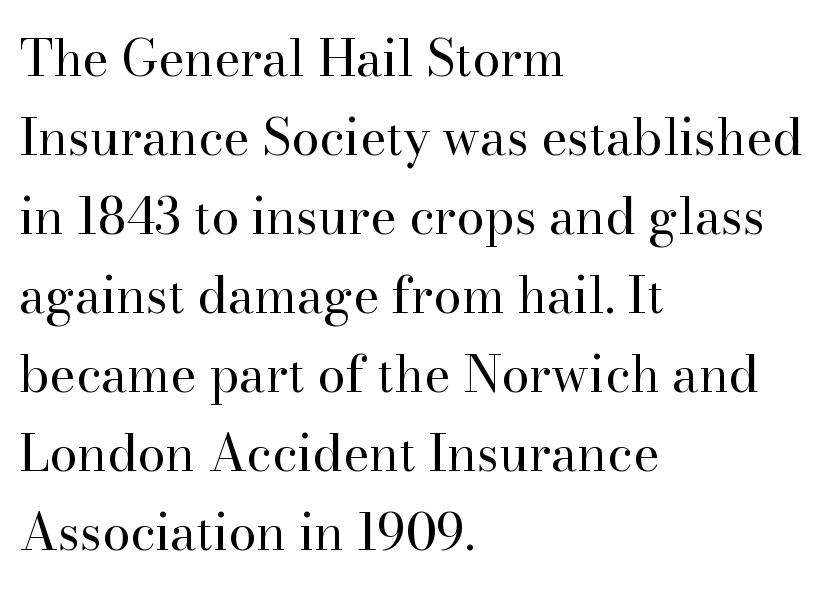
The image shows 50 px regular-weight serif type, upright; set left-aligned, normal line spacing (1.58x), normal letter spacing, not underlined; high stroke contrast and a small x-height.
